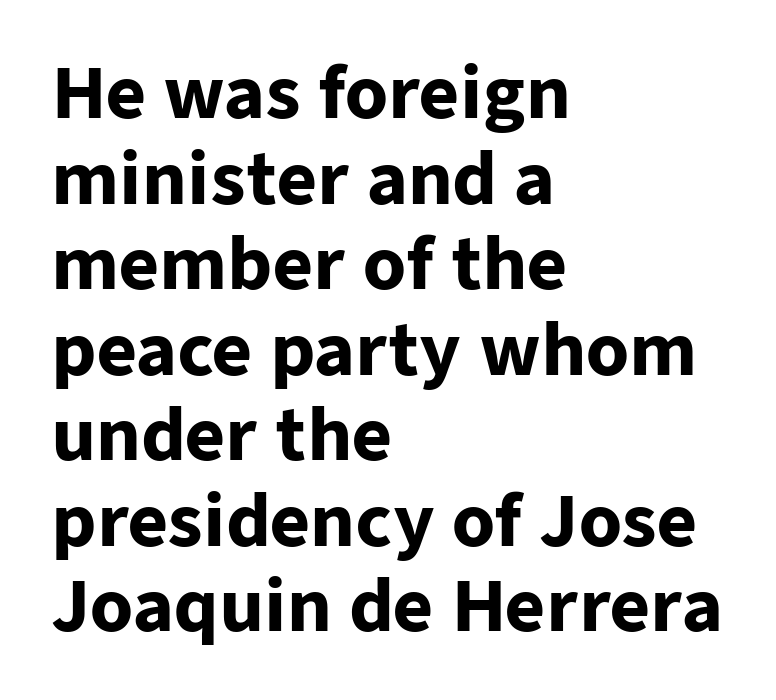
Q: Is the text bold? A: Yes.
Q: Is the text italic (slanted)? A: No, it is upright.
Q: Is the typeface a serif or a sans-serif typeface? A: Sans-serif.
Q: Is the text underlined? A: No.
Q: How is the paragraph aligned? A: Left-aligned.
Q: Is the spacing between letters normal or unusually wide? A: Normal.
Q: Width (condensed, normal, or wide)? A: Normal.
Q: Stroke contrast? A: Low.
Q: x-height? A: Medium.
Q: Monospaced? A: No.
